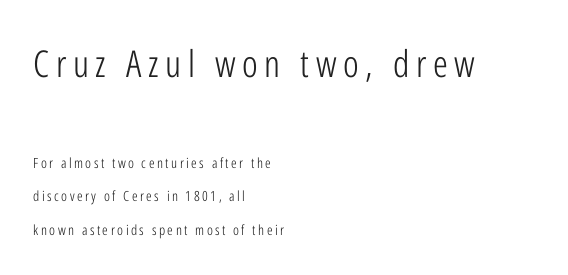
Rendered with straight, roman letterforms. Check the space under the baseline: it is left empty. The letters carry no serifs — their stems end cleanly without finishing strokes. This rendering uses left alignment, leaving the right contour irregular.
